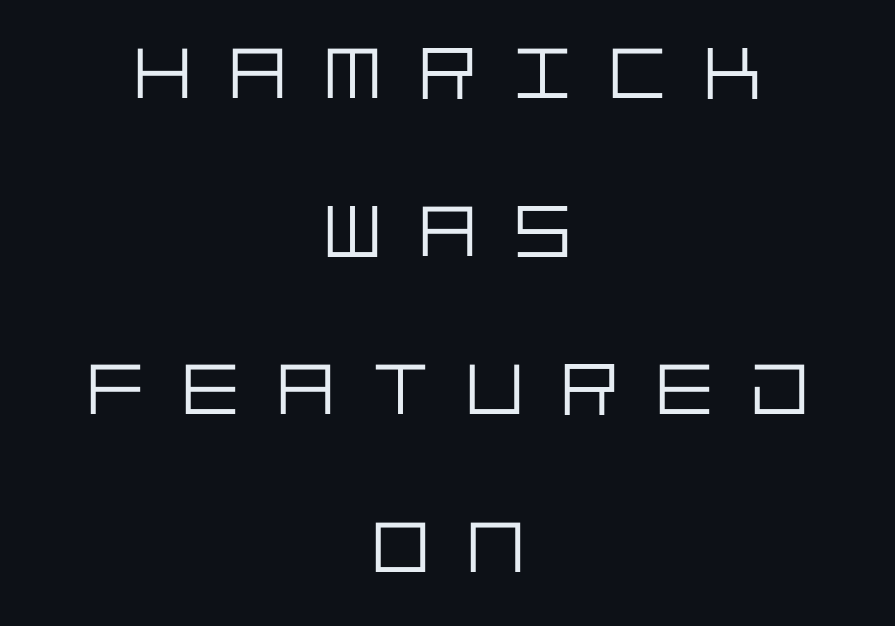
Q: Is the text bold? A: No.
Q: Is the text italic (slanted)? A: No, it is upright.
Q: Is the typeface a serif or a sans-serif typeface? A: Sans-serif.
Q: Is the text underlined? A: No.
Q: How is the paragraph aligned? A: Centered.
Q: Is the spacing between letters normal or unusually wide? A: Unusually wide.
Q: Is the spacing between lines tight, normal or loose? A: Loose.
Q: Width (condensed, normal, or wide)? A: Normal.
Q: Stroke contrast? A: Low.
Q: x-height? A: Large.
